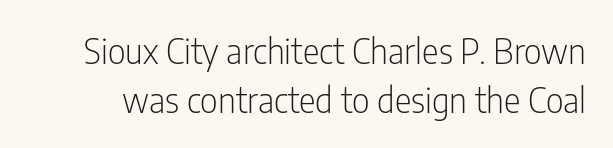
Inter-character spacing is left at the font's built-in metrics. Note the varied advance widths — an 'i' is clearly narrower than an 'm'. Nothing sits at the stroke ends, so this counts as sans-serif. Has an underline been added? It has not. Normally led — the rows are evenly, conventionally spaced. Ordinary non-slanted type is in use.
